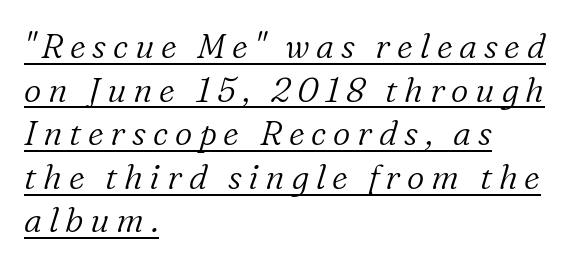
Stems here are at most as thick as an everyday book face. Think of a printed novel: that variable character pitch is what you see here. A normal amount of white space separates one row of letters from the next. This sample uses expanded letter spacing, leaving extra air between glyphs. The ragged edge is on the right, which tells us the setting is flush left. The lettering tilts uniformly, giving the passage an italic look.
